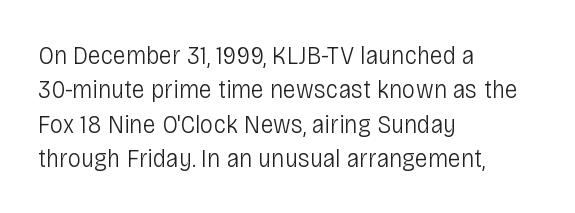
{"italic": "no", "bold": "no", "underline": "no", "align": "left", "line_spacing": "normal", "line_spacing_ratio": 1.27, "letter_spacing": "normal", "letter_spacing_em": 0.0, "glyph_px": 27}
